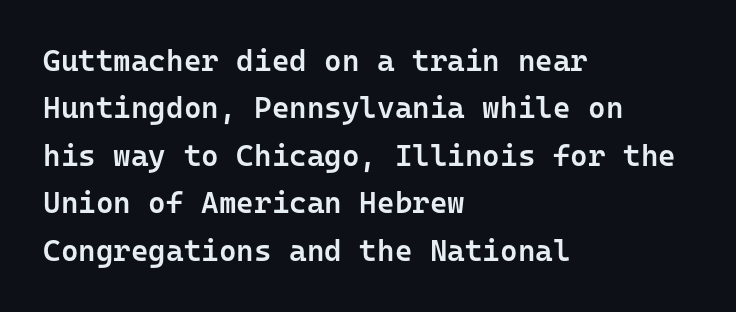
The glyphs in this specimen are sans serif. The compositor pushed each line to the left boundary. Set as a demibold, roughly 600 on the weight scale. Compared with typical paragraphs, the rows here are spaced about the same.
